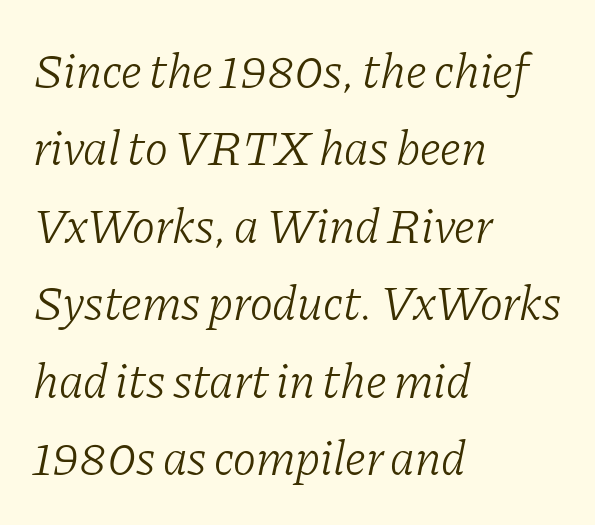
Q: Is the text bold? A: No.
Q: Is the text italic (slanted)? A: Yes, it leans right by about 11 degrees.
Q: Is the typeface a serif or a sans-serif typeface? A: Serif.
Q: Is the text underlined? A: No.
Q: How is the paragraph aligned? A: Left-aligned.
Q: Is the spacing between letters normal or unusually wide? A: Normal.
Q: Is the spacing between lines tight, normal or loose? A: Normal.
Q: Width (condensed, normal, or wide)? A: Normal.
Q: Stroke contrast? A: Low.
Q: x-height? A: Medium.
Q: Monospaced? A: No.
